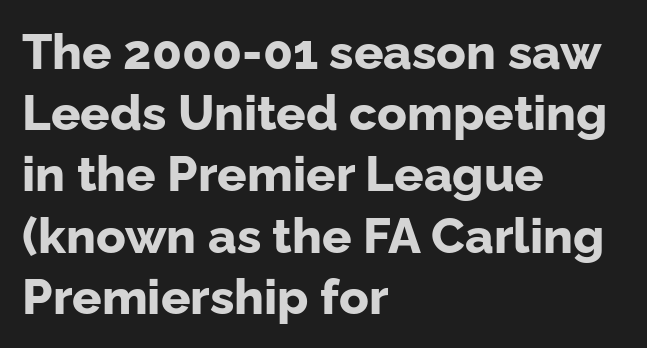
Q: Is the text bold? A: Yes.
Q: Is the text italic (slanted)? A: No, it is upright.
Q: Is the typeface a serif or a sans-serif typeface? A: Sans-serif.
Q: Is the text underlined? A: No.
Q: How is the paragraph aligned? A: Left-aligned.
Q: Is the spacing between letters normal or unusually wide? A: Normal.
Q: Is the spacing between lines tight, normal or loose? A: Normal.
Q: Width (condensed, normal, or wide)? A: Normal.
Q: Stroke contrast? A: Low.
Q: x-height? A: Medium.
Q: Monospaced? A: No.
